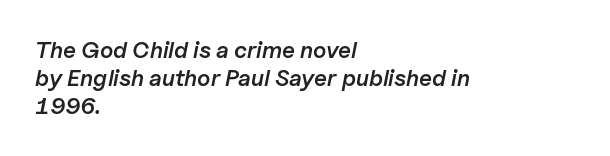
Honestly, there is no underline to notice here at all. There is no visible air inserted between adjacent glyphs. Emphasis by weight is partial: semibold. The compositor pushed each line to the left boundary.
